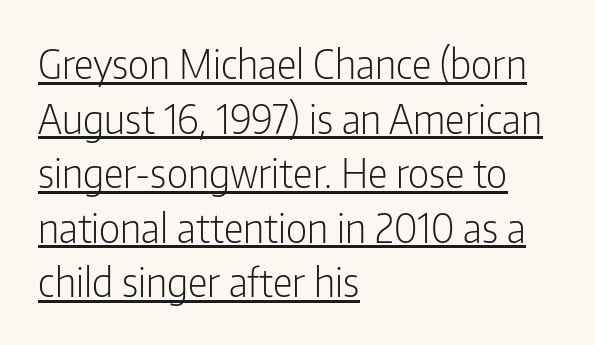
{"serif": "no", "italic": "no", "bold": "no", "weight": "light", "width": "condensed", "stroke_contrast": "low", "x_height": "medium", "monospaced": "no", "underline": "yes", "align": "left", "line_spacing": "normal", "line_spacing_ratio": 1.4, "letter_spacing": "normal", "letter_spacing_em": 0.0, "glyph_px": 39}
